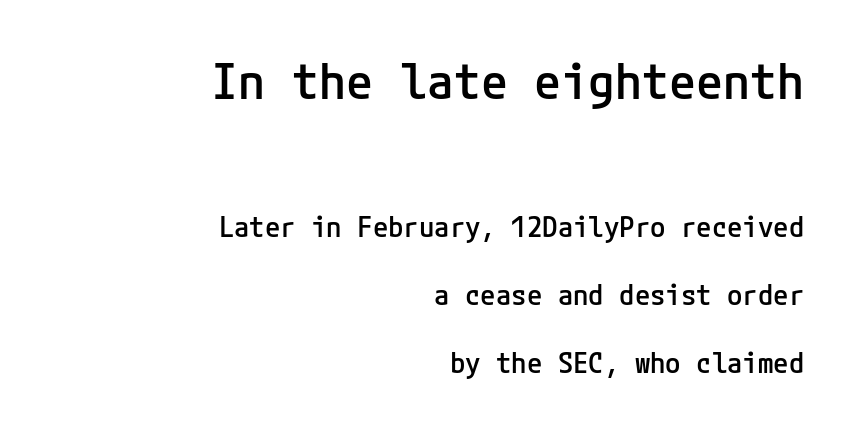
{"serif": "no", "italic": "no", "bold": "semi", "weight": "semibold", "width": "normal", "stroke_contrast": "low", "x_height": "medium", "underline": "no", "align": "right", "line_spacing": "loose", "line_spacing_ratio": 2.44, "letter_spacing": "normal", "letter_spacing_em": 0.0, "larger_block": "first", "size_ratio": 1.75, "glyph_px": 49}
